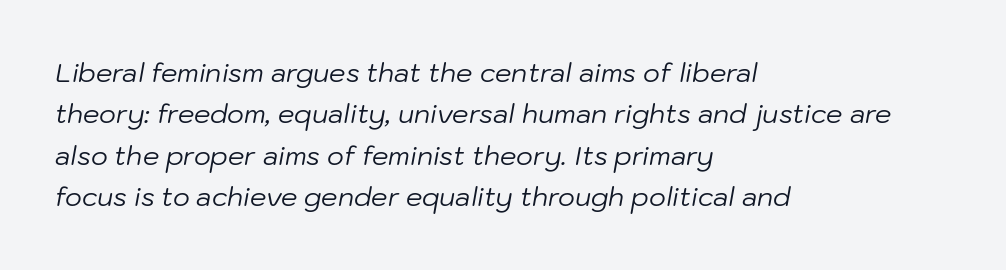
Horizontal bands of white between lines are of average thickness. Has an underline been added? It has not. The ragged edge is on the right, which tells us the setting is flush left. The rendering keeps characters at their native spacing. The axis of the letterforms is tilted away from vertical. Heft: none added — not bold.
